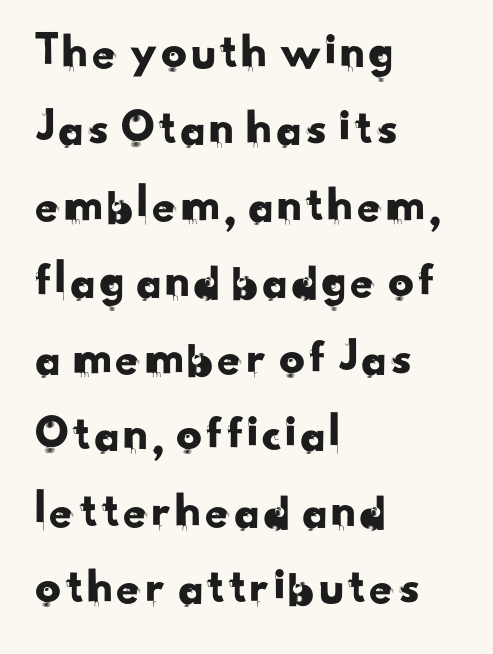
{"serif": "no", "width": "normal", "stroke_contrast": "low", "x_height": "small", "monospaced": "no", "underline": "no", "align": "left", "line_spacing": "normal", "line_spacing_ratio": 1.5, "letter_spacing": "normal", "letter_spacing_em": 0.0, "glyph_px": 51}
